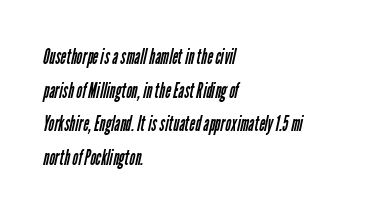
{"bold": "no", "underline": "no", "align": "left", "line_spacing": "normal", "line_spacing_ratio": 1.53, "letter_spacing": "normal", "letter_spacing_em": 0.0, "glyph_px": 22}
